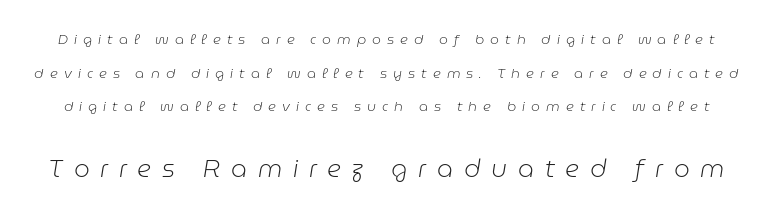
Q: Is the text bold? A: No.
Q: Is the text italic (slanted)? A: Yes, it leans right by about 9 degrees.
Q: Is the text underlined? A: No.
Q: Is the spacing between letters normal or unusually wide? A: Unusually wide.
Q: Is the spacing between lines tight, normal or loose? A: Loose.
Q: Which block of text is set in a larger size, the first (top) or the second (bottom)? A: The second (bottom) one.
